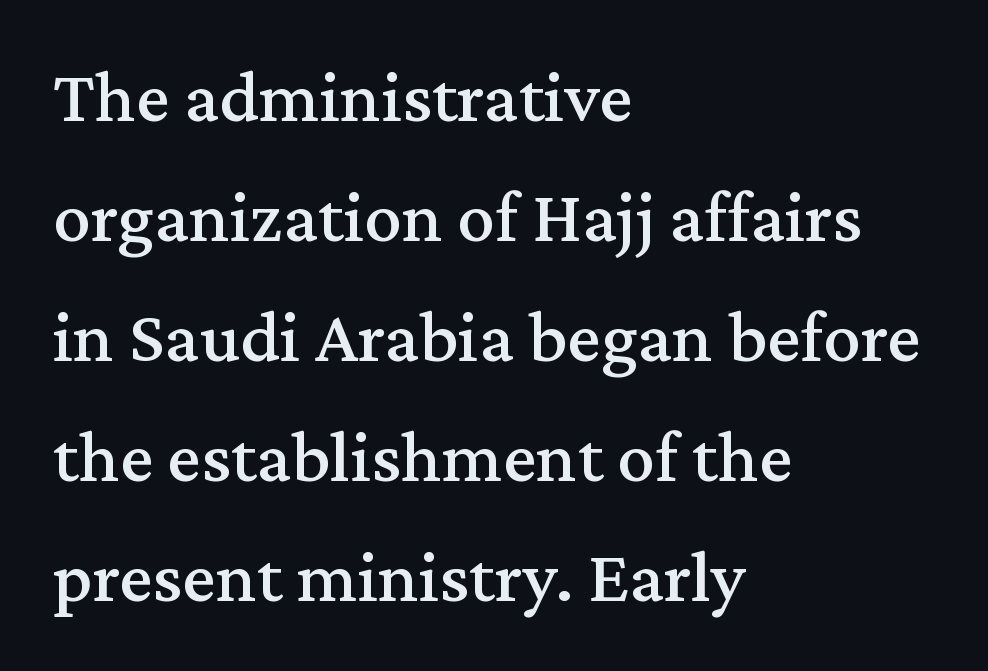
The image shows 75 px serif type, upright; set left-aligned, normal line spacing (1.6x), normal letter spacing, not underlined; medium stroke contrast and a medium x-height.
